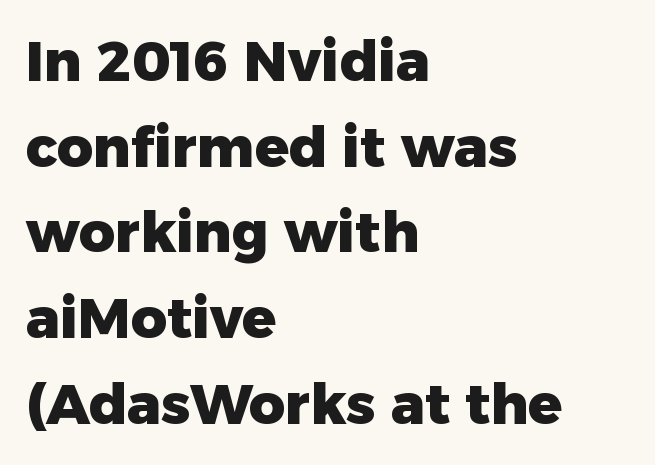
The image shows 56 px heavy sans-serif type, upright; set left-aligned, normal line spacing (1.53x), normal letter spacing, not underlined; low stroke contrast and a medium x-height.
